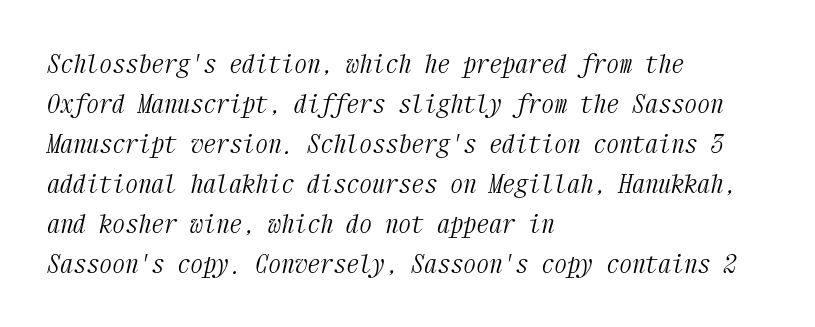
The rendering anchors every line to the left-hand side. Unmarked baselines from the first word to the last. The typesetting does not lean heavy: it is not bold. Observe the lean: these are italic letterforms. Whoever set this chose a conventional vertical rhythm.
